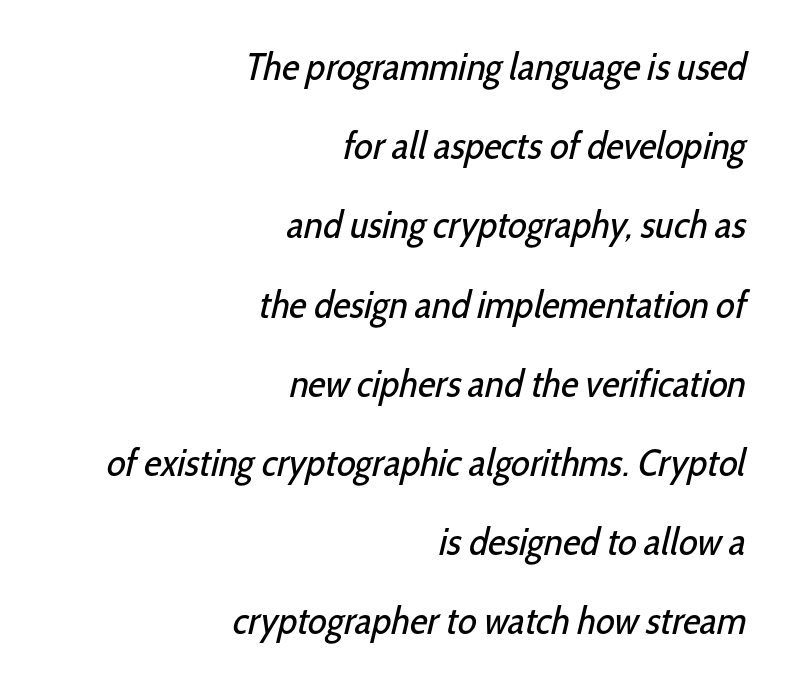
Q: Is the text bold? A: No.
Q: Is the typeface a serif or a sans-serif typeface? A: Sans-serif.
Q: Is the text underlined? A: No.
Q: How is the paragraph aligned? A: Right-aligned.
Q: Is the spacing between letters normal or unusually wide? A: Normal.
Q: Is the spacing between lines tight, normal or loose? A: Loose.
Q: Width (condensed, normal, or wide)? A: Condensed.
Q: Stroke contrast? A: Low.
Q: x-height? A: Medium.
Q: Monospaced? A: No.
